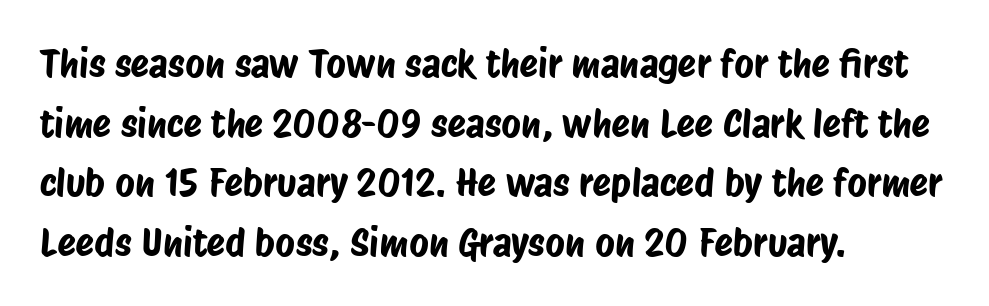
{"serif": "no", "width": "condensed", "stroke_contrast": "low", "x_height": "large", "monospaced": "no", "underline": "no", "align": "left", "line_spacing": "normal", "line_spacing_ratio": 1.57, "letter_spacing": "normal", "letter_spacing_em": 0.0, "glyph_px": 38}
